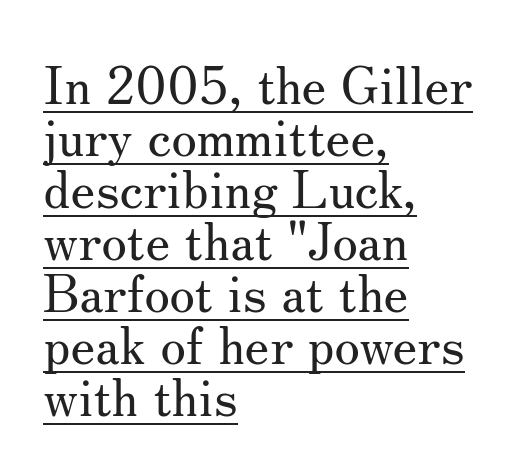
Q: Is the text bold? A: No.
Q: Is the text italic (slanted)? A: No, it is upright.
Q: Is the typeface a serif or a sans-serif typeface? A: Serif.
Q: Is the text underlined? A: Yes.
Q: How is the paragraph aligned? A: Left-aligned.
Q: Is the spacing between letters normal or unusually wide? A: Normal.
Q: Is the spacing between lines tight, normal or loose? A: Tight.
Q: Width (condensed, normal, or wide)? A: Normal.
Q: Stroke contrast? A: Medium.
Q: x-height? A: Small.
Q: Monospaced? A: No.
